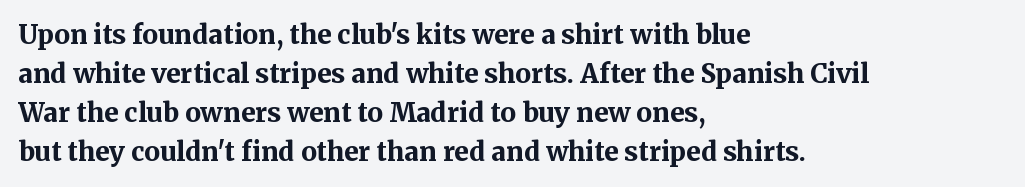
Q: Is the text bold? A: Yes.
Q: Is the text italic (slanted)? A: No, it is upright.
Q: Is the text underlined? A: No.
Q: How is the paragraph aligned? A: Left-aligned.
Q: Is the spacing between letters normal or unusually wide? A: Normal.
Q: Is the spacing between lines tight, normal or loose? A: Normal.
